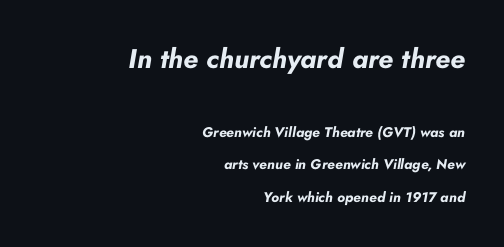
{"italic": "yes", "lean": "right", "slant_degrees": 10, "bold": "yes", "underline": "no", "align": "right", "line_spacing": "loose", "line_spacing_ratio": 2.29, "letter_spacing": "normal", "letter_spacing_em": 0.0, "larger_block": "first", "size_ratio": 1.93, "glyph_px": 27}
